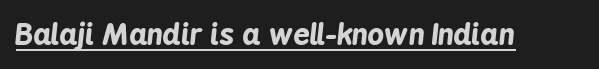
{"italic": "yes", "lean": "right", "slant_degrees": 6, "bold": "yes", "weight": "bold", "width": "condensed", "stroke_contrast": "low", "x_height": "medium", "monospaced": "no", "underline": "yes", "letter_spacing": "normal", "letter_spacing_em": 0.0, "glyph_px": 29}
